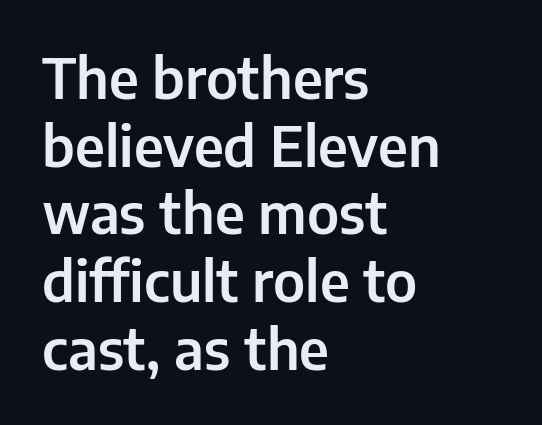
{"serif": "no", "italic": "no", "width": "normal", "stroke_contrast": "low", "x_height": "medium", "monospaced": "no", "underline": "no", "align": "left", "line_spacing_ratio": 1.23, "letter_spacing": "normal", "letter_spacing_em": 0.0, "glyph_px": 55}
